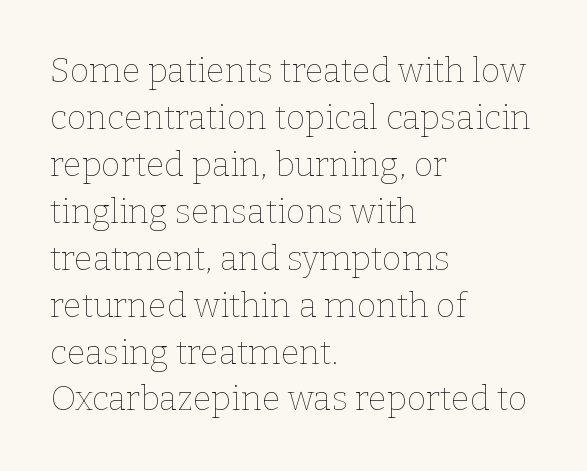
The image shows 34 px thin type, upright; set left-aligned, normal line spacing (1.38x), normal letter spacing, not underlined; low stroke contrast and a medium x-height.
